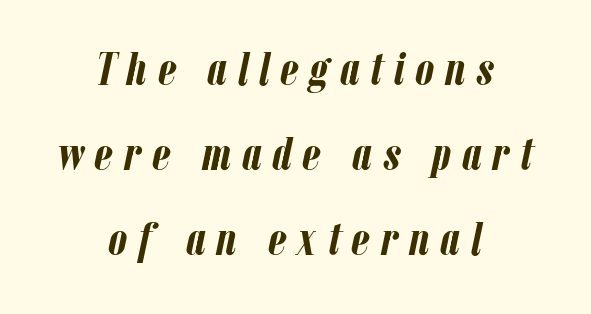
The passage is arranged like a title page — every line centered. Observe the wide spacing: letters keep a clear distance from each other. Pretty heavy lettering here — definitely bold. Rule under the text: the space is simply empty. These lines are rendered in a variable-pitch font. Every character sits at an angle, as italics do.
